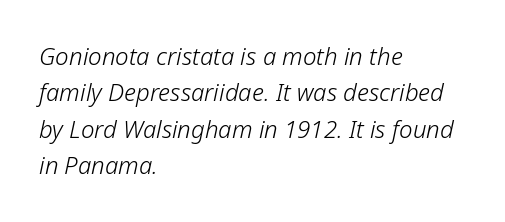
Left-aligned paragraph, ragged on the right. Vertically, the passage feels balanced, rows spaced as you'd expect. Is the stroke heavy? The answer is a plain regular-or-lighter. Descenders hang freely into open space. The typography opts for an oblique posture over an upright one. The letterforms sit shoulder to shoulder at normal distance.
